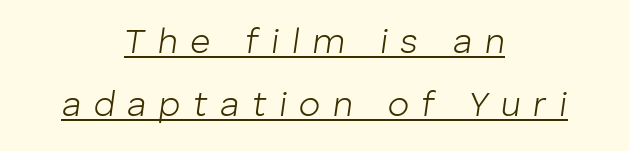
Looks like regular typesetting: each glyph gets only the width it needs. Weight class: somewhere from thin through regular. A student would call this center alignment; a typographer would say set centered. Tall strokes in this sample are angled rather than plumb. Substantial extra tracking has been applied to these lines.
